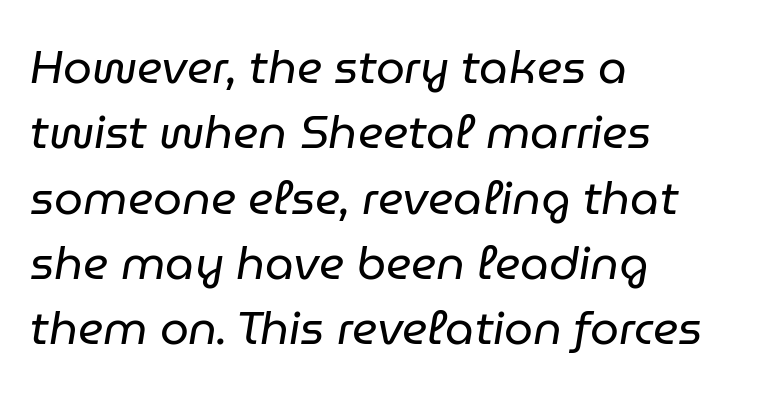
{"italic": "yes", "lean": "right", "slant_degrees": 9, "bold": "no", "weight": "regular", "width": "normal", "stroke_contrast": "low", "x_height": "medium", "monospaced": "no", "underline": "no", "align": "left", "line_spacing": "normal", "line_spacing_ratio": 1.42, "letter_spacing": "normal", "letter_spacing_em": 0.0, "glyph_px": 46}
